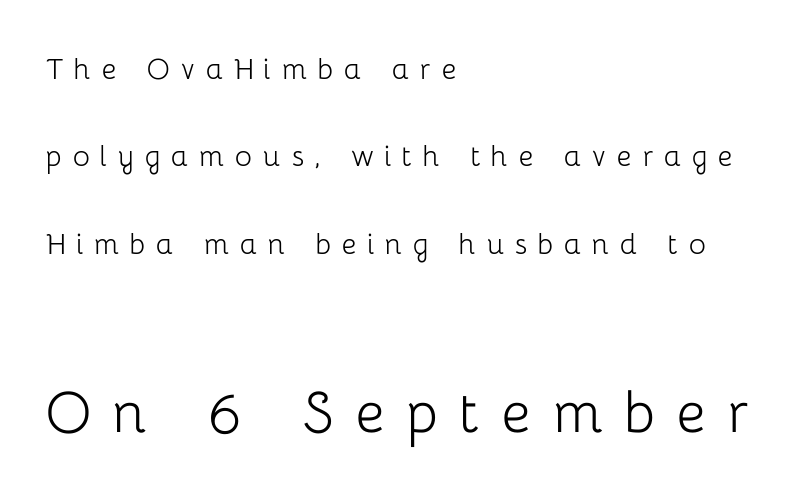
{"serif": "no", "italic": "no", "bold": "no", "weight": "light", "width": "normal", "stroke_contrast": "low", "x_height": "medium", "monospaced": "no", "underline": "no", "align": "left", "line_spacing": "loose", "line_spacing_ratio": 2.43, "letter_spacing": "wide", "letter_spacing_em": 0.29, "larger_block": "second", "size_ratio": 2.0, "glyph_px": 72}
